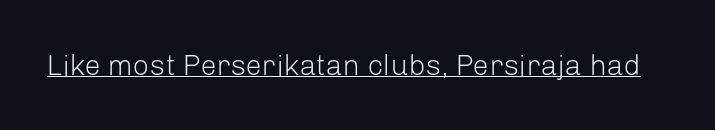
Think of a printed novel: that variable character pitch is what you see here. Nope, not italic — everything's standing straight. What stands out about the letter spacing? Nothing — it is the standard amount. Students, observe the line beneath the letters — that is underlining. The type family on display is of the sans-serif kind. Caption: face not bold, strokes unweighted.
